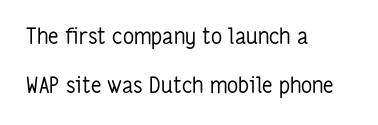
{"italic": "no", "bold": "no", "underline": "no", "align": "left", "line_spacing": "loose", "line_spacing_ratio": 2.25, "letter_spacing": "normal", "letter_spacing_em": 0.0, "glyph_px": 22}
